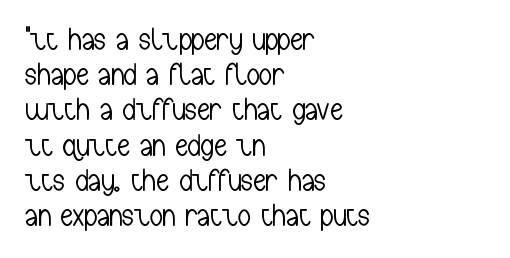
These lines huddle together more closely than default settings would place them. Nobody touched the tracking dial on this one. Descenders hang freely into open space. The face used here is proportionally spaced, like ordinary book or web type. Teacher's note: observe the even left margin — that is flush-left alignment.
